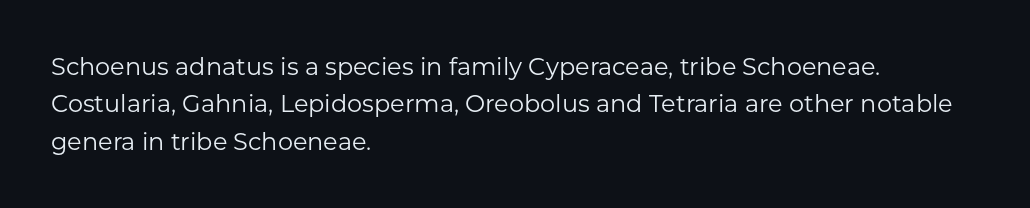
Evenly set lines give the paragraph a standard silhouette. Here the glyphs are tracked normally, forming tight word shapes. Rule under the text: the space is simply empty. Italic? Not at all — the glyphs are vertical. These glyphs show unthickened strokes, regular width or finer.
